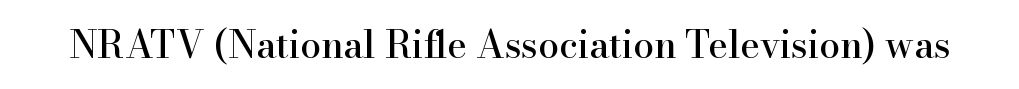
Is this a sans? No — the strokes have serifs. Italic: no, the glyphs are upright roman. Looks like regular typesetting: each glyph gets only the width it needs. The words here are not underlined. The letterforms sit shoulder to shoulder at normal distance.
